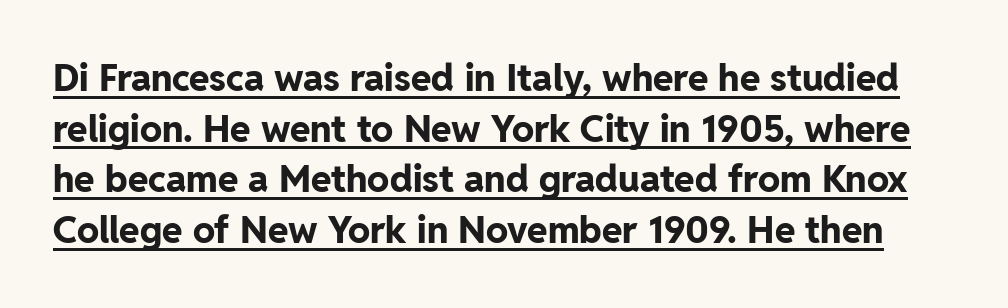
{"serif": "no", "italic": "no", "bold": "yes", "weight": "bold", "width": "normal", "stroke_contrast": "low", "x_height": "medium", "monospaced": "no", "underline": "yes", "line_spacing": "normal", "line_spacing_ratio": 1.37, "letter_spacing": "normal", "letter_spacing_em": 0.0, "glyph_px": 37}
